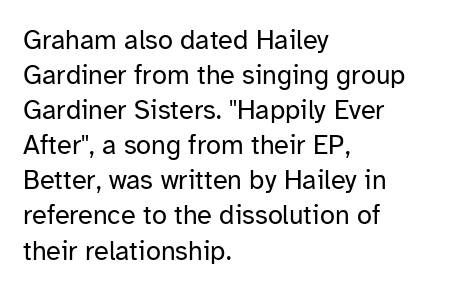
{"italic": "no", "bold": "no", "underline": "no", "align": "left", "line_spacing": "normal", "line_spacing_ratio": 1.3, "letter_spacing": "normal", "letter_spacing_em": 0.0, "glyph_px": 27}
